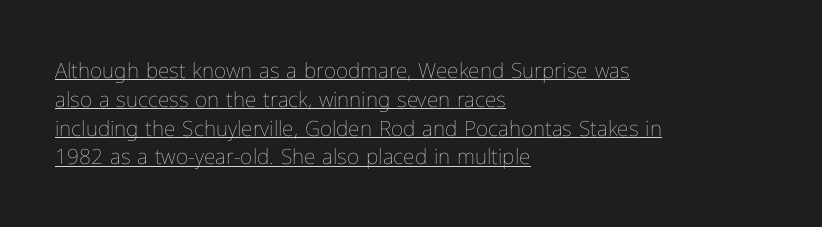
{"italic": "no", "bold": "no", "underline": "yes", "align": "left", "line_spacing": "normal", "line_spacing_ratio": 1.37, "letter_spacing": "normal", "letter_spacing_em": 0.0, "glyph_px": 21}
